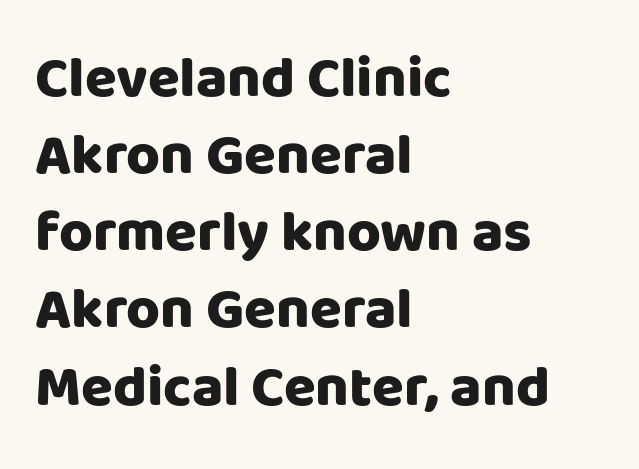
{"serif": "no", "italic": "no", "bold": "yes", "weight": "heavy", "width": "normal", "stroke_contrast": "low", "x_height": "large", "monospaced": "no", "underline": "no", "align": "left", "line_spacing": "normal", "line_spacing_ratio": 1.33, "letter_spacing": "normal", "letter_spacing_em": 0.0, "glyph_px": 58}
